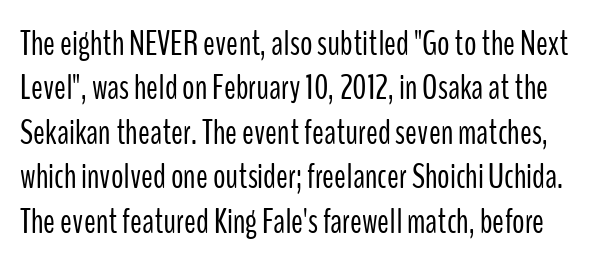
The image shows 35 px light, condensed sans-serif type, upright; set normal line spacing (1.27x), normal letter spacing, not underlined; low stroke contrast and a medium x-height.
